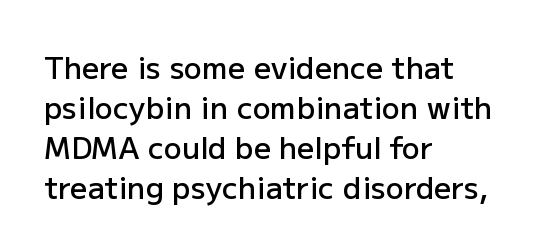
Q: Is the text bold? A: Semi-bold.
Q: Is the text italic (slanted)? A: No, it is upright.
Q: Is the typeface a serif or a sans-serif typeface? A: Sans-serif.
Q: Is the text underlined? A: No.
Q: How is the paragraph aligned? A: Left-aligned.
Q: Is the spacing between letters normal or unusually wide? A: Normal.
Q: Is the spacing between lines tight, normal or loose? A: Normal.
Q: Width (condensed, normal, or wide)? A: Normal.
Q: Stroke contrast? A: Low.
Q: x-height? A: Medium.
Q: Monospaced? A: No.
